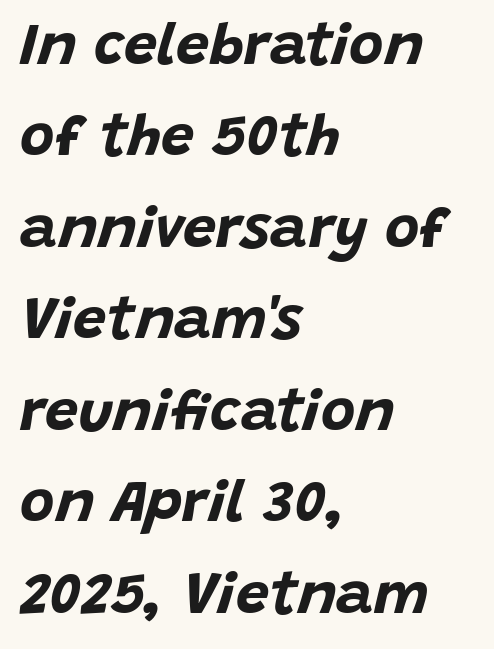
{"italic": "yes", "lean": "right", "slant_degrees": 15, "bold": "yes", "weight": "bold", "width": "normal", "stroke_contrast": "low", "x_height": "large", "monospaced": "no", "underline": "no", "align": "left", "line_spacing": "normal", "line_spacing_ratio": 1.55, "letter_spacing": "normal", "letter_spacing_em": 0.0, "glyph_px": 59}
